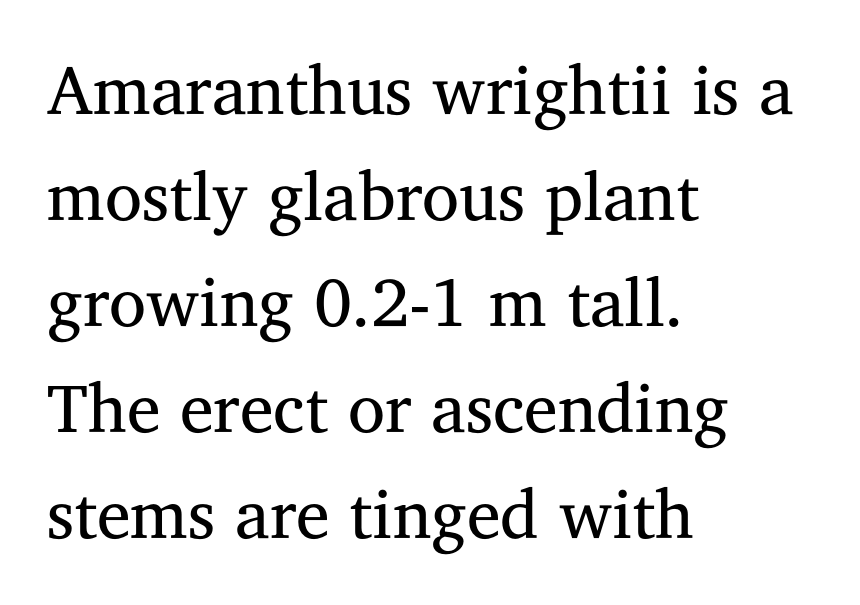
Q: Is the text bold? A: No.
Q: Is the text italic (slanted)? A: No, it is upright.
Q: Is the typeface a serif or a sans-serif typeface? A: Serif.
Q: Is the text underlined? A: No.
Q: How is the paragraph aligned? A: Left-aligned.
Q: Is the spacing between letters normal or unusually wide? A: Normal.
Q: Is the spacing between lines tight, normal or loose? A: Normal.
Q: Width (condensed, normal, or wide)? A: Normal.
Q: Stroke contrast? A: Medium.
Q: x-height? A: Medium.
Q: Monospaced? A: No.
